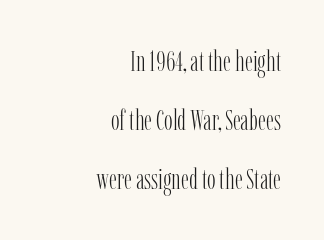
Q: Is the text bold? A: No.
Q: Is the text italic (slanted)? A: No, it is upright.
Q: Is the typeface a serif or a sans-serif typeface? A: Serif.
Q: Is the text underlined? A: No.
Q: How is the paragraph aligned? A: Right-aligned.
Q: Is the spacing between letters normal or unusually wide? A: Normal.
Q: Is the spacing between lines tight, normal or loose? A: Loose.
Q: Width (condensed, normal, or wide)? A: Condensed.
Q: Stroke contrast? A: Low.
Q: x-height? A: Medium.
Q: Monospaced? A: No.
